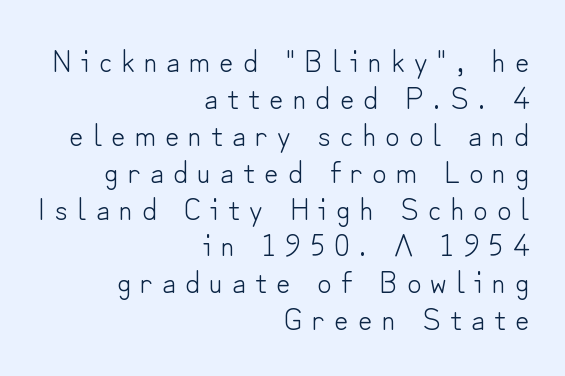
{"serif": "no", "italic": "no", "bold": "no", "weight": "light", "width": "normal", "stroke_contrast": "low", "x_height": "small", "monospaced": "no", "underline": "no", "align": "right", "line_spacing_ratio": 1.19, "letter_spacing": "wide", "letter_spacing_em": 0.3, "glyph_px": 31}
